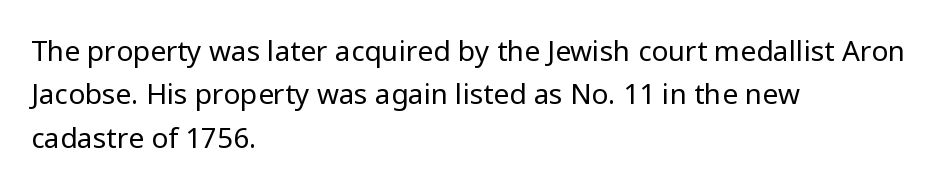
{"serif": "no", "italic": "no", "bold": "no", "weight": "regular", "width": "normal", "stroke_contrast": "low", "x_height": "medium", "monospaced": "no", "underline": "no", "align": "left", "line_spacing": "normal", "line_spacing_ratio": 1.55, "letter_spacing": "normal", "letter_spacing_em": 0.0, "glyph_px": 28}
